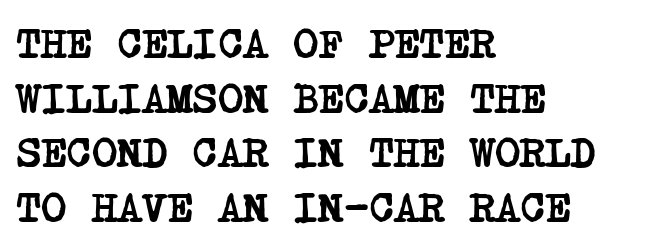
The lines in this sample share a left origin and differ only in where they stop. The designer left line spacing at the default. The gap between lines stays unmarked. Serifs: yes, visible at the terminals of the letterforms.
